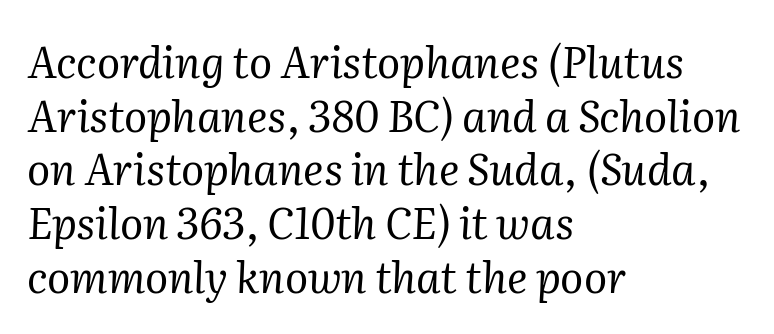
The image shows 43 px regular-weight serif type, italic (leaning right); set left-aligned, normal line spacing (1.25x), normal letter spacing, not underlined; medium stroke contrast and a medium x-height.
